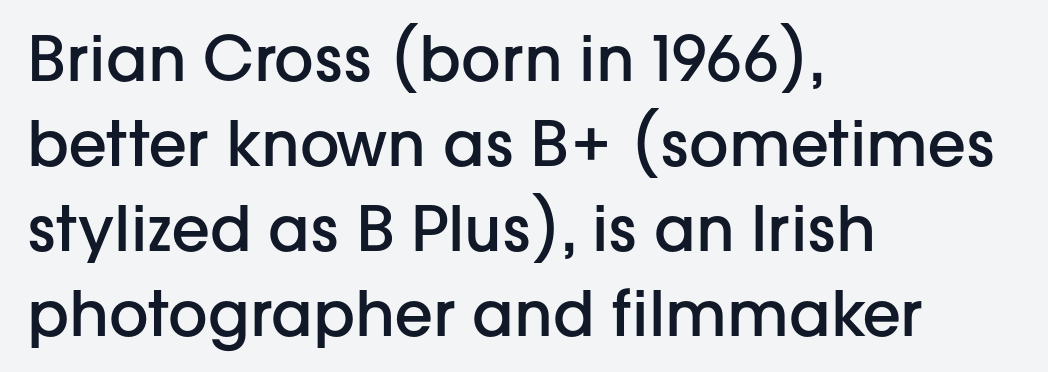
The image shows 62 px semibold sans-serif type, upright; set left-aligned, normal line spacing (1.37x), normal letter spacing, not underlined; low stroke contrast and a medium x-height.
